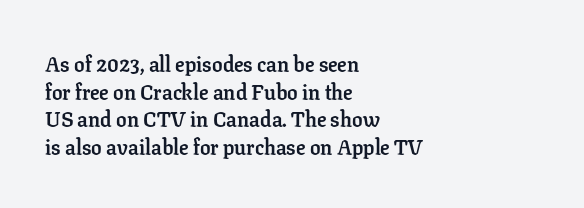
Q: Is the text bold? A: Yes.
Q: Is the text italic (slanted)? A: No, it is upright.
Q: Is the text underlined? A: No.
Q: How is the paragraph aligned? A: Left-aligned.
Q: Is the spacing between letters normal or unusually wide? A: Normal.
Q: Is the spacing between lines tight, normal or loose? A: Normal.
